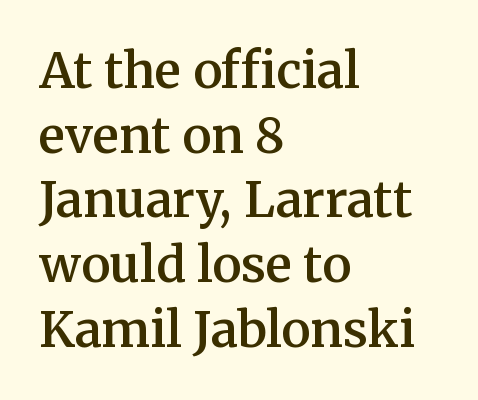
Q: Is the text bold? A: Semi-bold.
Q: Is the text italic (slanted)? A: No, it is upright.
Q: Is the typeface a serif or a sans-serif typeface? A: Serif.
Q: Is the text underlined? A: No.
Q: How is the paragraph aligned? A: Left-aligned.
Q: Is the spacing between letters normal or unusually wide? A: Normal.
Q: Is the spacing between lines tight, normal or loose? A: Normal.
Q: Width (condensed, normal, or wide)? A: Normal.
Q: Stroke contrast? A: Medium.
Q: x-height? A: Medium.
Q: Monospaced? A: No.
